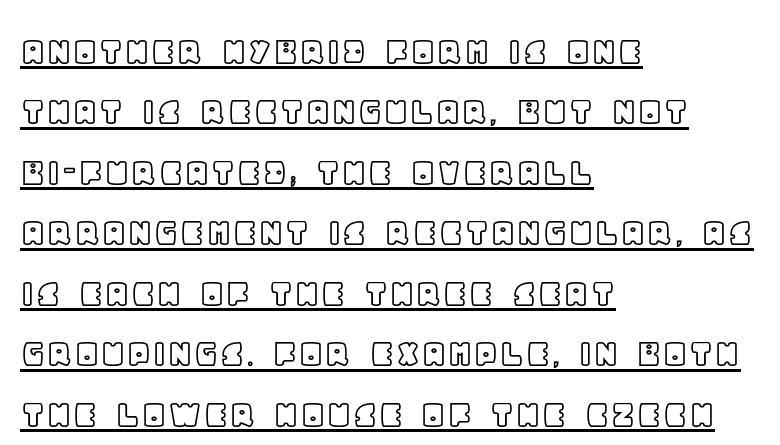
Q: Is the text italic (slanted)? A: No, it is upright.
Q: Is the text underlined? A: Yes.
Q: How is the paragraph aligned? A: Left-aligned.
Q: Is the spacing between letters normal or unusually wide? A: Normal.
Q: Is the spacing between lines tight, normal or loose? A: Normal.
Q: Width (condensed, normal, or wide)? A: Normal.
Q: x-height? A: Large.
Q: Monospaced? A: No.
